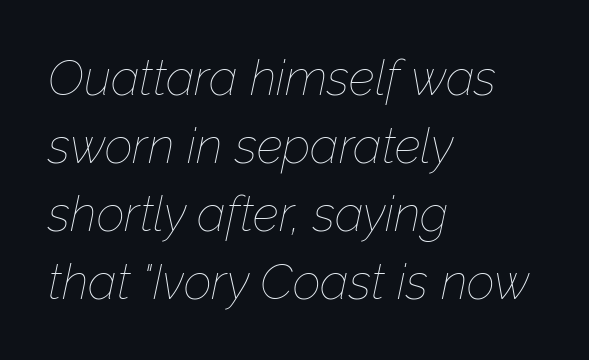
{"italic": "yes", "lean": "right", "slant_degrees": 12, "bold": "no", "weight": "thin", "width": "normal", "stroke_contrast": "low", "x_height": "medium", "monospaced": "no", "underline": "no", "align": "left", "line_spacing": "normal", "line_spacing_ratio": 1.39, "letter_spacing": "normal", "letter_spacing_em": 0.0, "glyph_px": 49}
